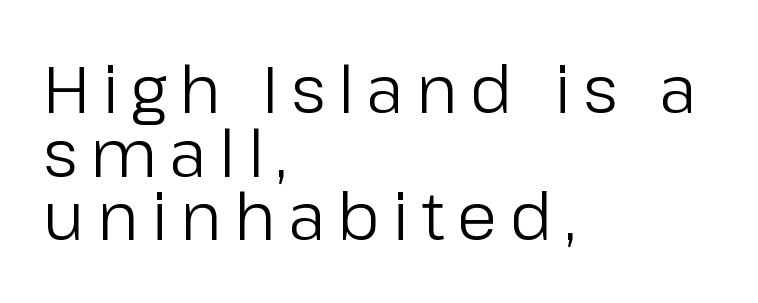
The strokes are not fattened; the text isn't bold. Ordinary non-slanted type is in use. Horizontally, the lines are justified to the leading edge only. Do the characters align in a grid? No, the font is proportional.
